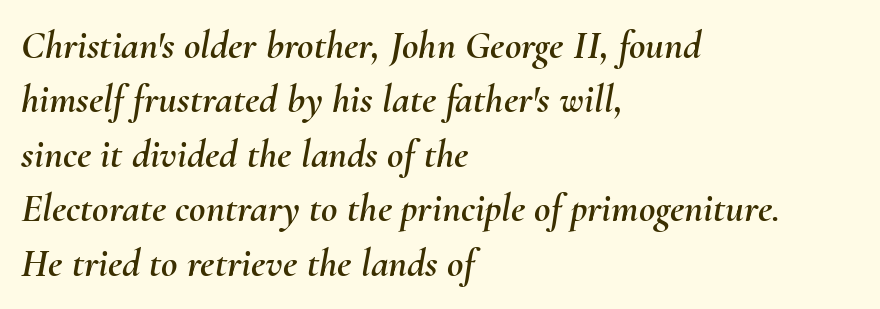
{"italic": "yes", "lean": "right", "slant_degrees": 10, "width": "normal", "stroke_contrast": "medium", "x_height": "small", "monospaced": "no", "underline": "no", "align": "left", "line_spacing": "normal", "line_spacing_ratio": 1.36, "letter_spacing": "normal", "letter_spacing_em": 0.0, "glyph_px": 40}
